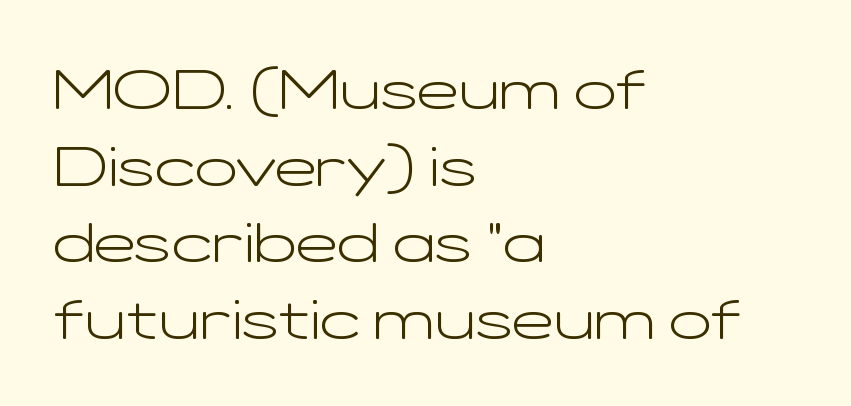
The typeface chosen for these lines omits serifs. Baseline-to-baseline distance is the conventional proportion of letter height. The gaps between neighbouring characters are ordinary and unremarkable. Honestly, there is no underline to notice here at all. Each letter keeps its own natural width here, so spacing adapts to shape.
